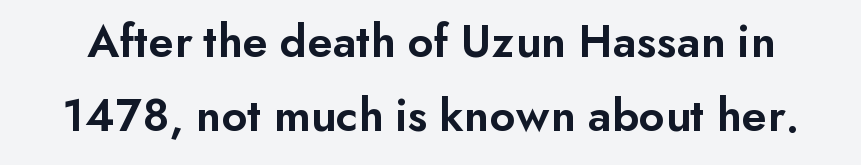
Regarding leading, the lines here are spaced in the standard way. In terms of letterform style, serifs are entirely absent. Every letter is mildly thick-stroked: semibold rather than bold. These lines were composed using upright roman letters. Quick note: underline off.
